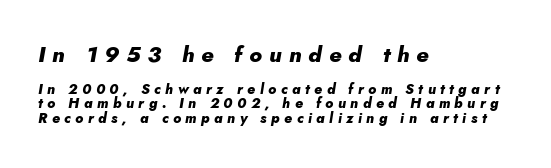
Q: Is the text bold? A: Yes.
Q: Is the text italic (slanted)? A: Yes, it leans right by about 5 degrees.
Q: Is the text underlined? A: No.
Q: How is the paragraph aligned? A: Left-aligned.
Q: Is the spacing between letters normal or unusually wide? A: Unusually wide.
Q: Is the spacing between lines tight, normal or loose? A: Tight.
Q: Which block of text is set in a larger size, the first (top) or the second (bottom)? A: The first (top) one.
